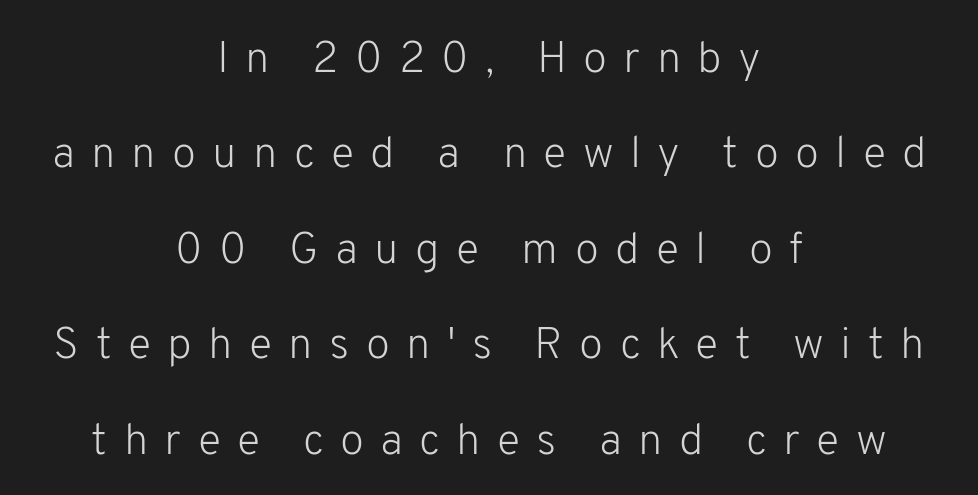
The image shows 44 px light sans-serif type, upright; set centered, loose line spacing (2.17x), unusually wide letter spacing (+0.37 em), not underlined; low stroke contrast and a medium x-height.
